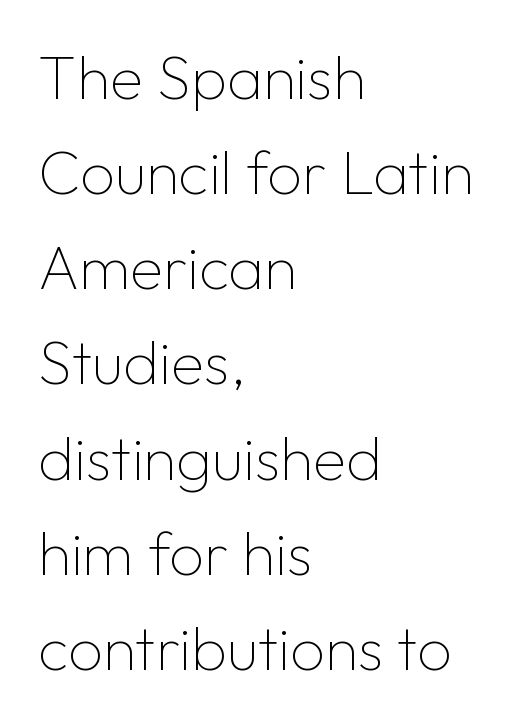
A typesetter would call this proportional, since set widths differ per character. The strokes are not fattened; the text isn't bold. Reading down the block, your eye returns to a fixed left position each line. Nope, no serifs anywhere on these letters.
